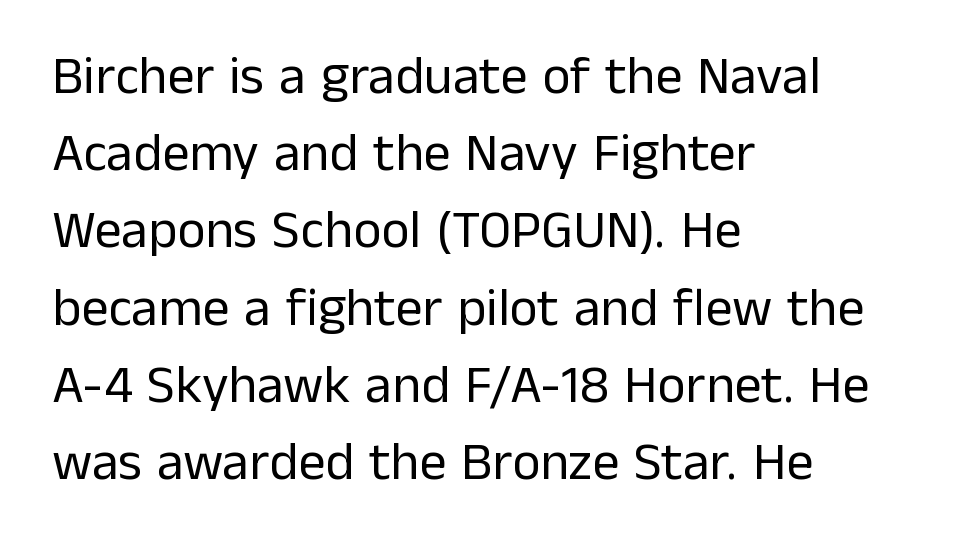
{"serif": "no", "italic": "no", "bold": "no", "weight": "regular", "width": "normal", "stroke_contrast": "low", "x_height": "medium", "monospaced": "no", "underline": "no", "align": "left", "line_spacing": "normal", "line_spacing_ratio": 1.43, "letter_spacing": "normal", "letter_spacing_em": 0.0, "glyph_px": 54}
